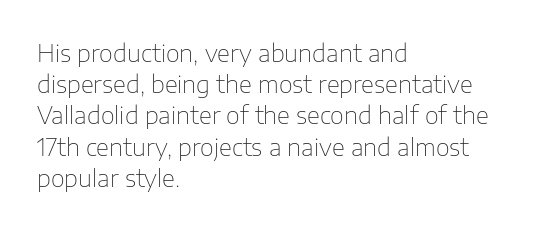
The image shows 24 px text type, upright; set left-aligned, normal line spacing (1.3x), normal letter spacing, not underlined.
